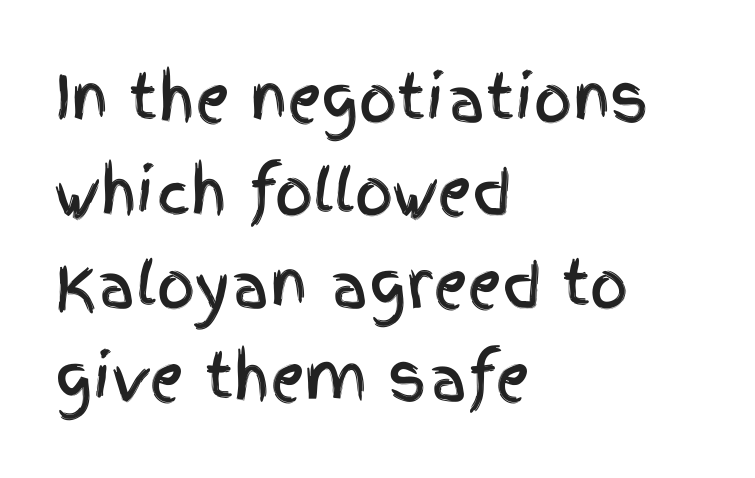
The image shows 60 px condensed sans-serif type, upright; set left-aligned, normal line spacing (1.55x), normal letter spacing, not underlined; a large x-height.
